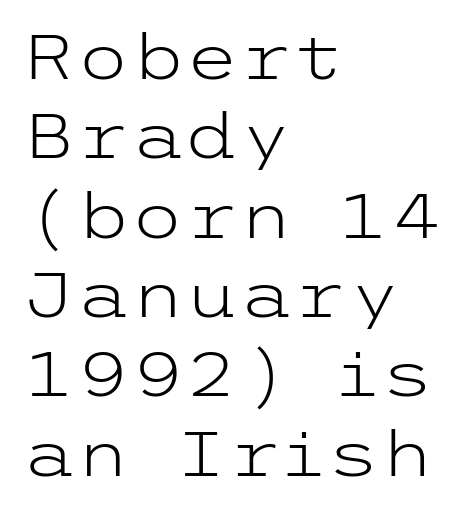
{"serif": "no", "italic": "no", "bold": "no", "weight": "light", "width": "wide", "stroke_contrast": "low", "x_height": "medium", "underline": "no", "align": "left", "line_spacing": "normal", "line_spacing_ratio": 1.28, "letter_spacing": "normal", "letter_spacing_em": 0.0, "glyph_px": 62}
